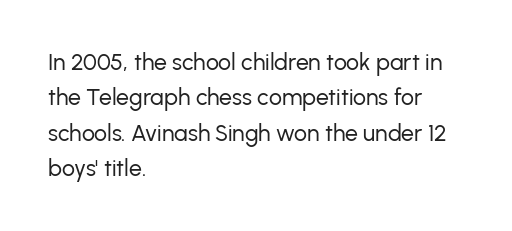
Q: Is the text bold? A: No.
Q: Is the text italic (slanted)? A: No, it is upright.
Q: Is the text underlined? A: No.
Q: How is the paragraph aligned? A: Left-aligned.
Q: Is the spacing between letters normal or unusually wide? A: Normal.
Q: Is the spacing between lines tight, normal or loose? A: Normal.
